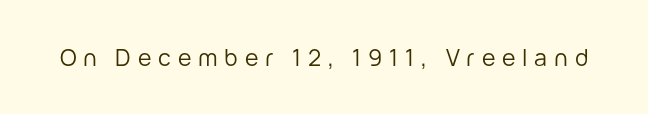
The image shows 23 px text type, upright; set unusually wide letter spacing (+0.3 em), not underlined.
